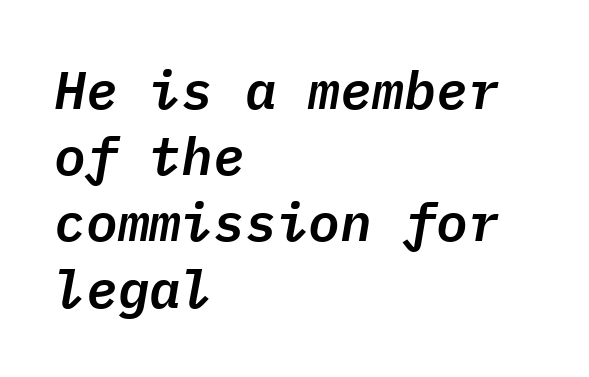
Evenly set lines give the paragraph a standard silhouette. The tracking reads as untouched default to a designer's eye. Has an underline been added? It has not. The axis of the letterforms is tilted away from vertical. Each letter, wide or thin by design, is forced into the same width here. Layout note: lines flush left.
